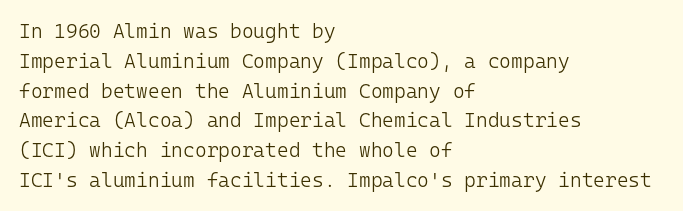
The image shows 20 px text type, upright; set left-aligned, normal line spacing (1.49x), normal letter spacing, not underlined.
